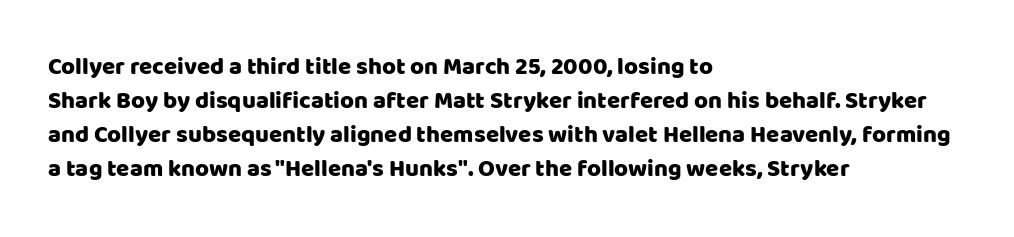
The image shows 24 px text type, upright; set left-aligned, normal line spacing (1.42x), normal letter spacing, not underlined.
